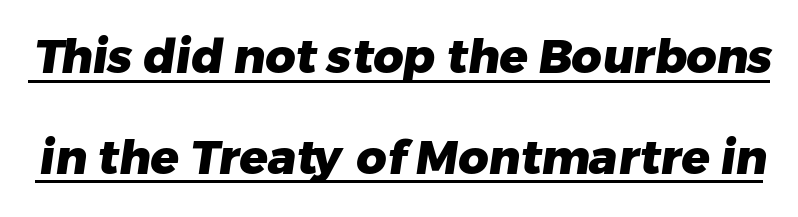
Q: Is the text bold? A: Yes.
Q: Is the typeface a serif or a sans-serif typeface? A: Sans-serif.
Q: Is the text underlined? A: Yes.
Q: Is the spacing between letters normal or unusually wide? A: Normal.
Q: Is the spacing between lines tight, normal or loose? A: Loose.
Q: Width (condensed, normal, or wide)? A: Normal.
Q: Stroke contrast? A: Low.
Q: x-height? A: Medium.
Q: Monospaced? A: No.
